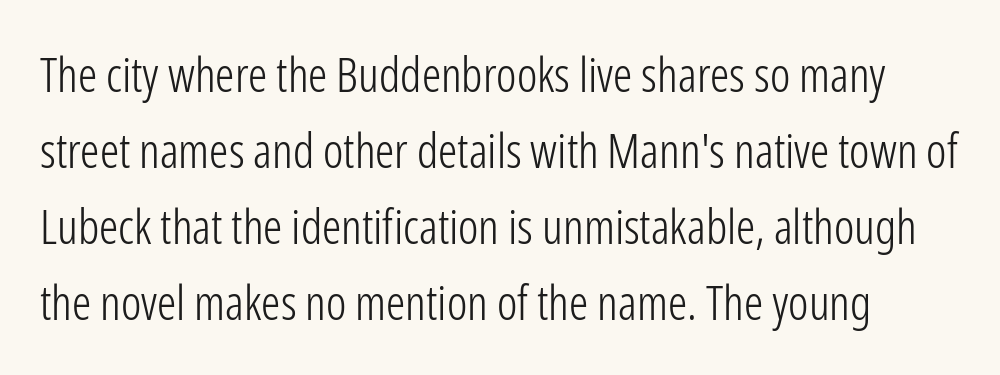
{"serif": "no", "italic": "no", "bold": "no", "weight": "light", "width": "condensed", "stroke_contrast": "low", "x_height": "medium", "monospaced": "no", "underline": "no", "line_spacing": "normal", "line_spacing_ratio": 1.58, "letter_spacing": "normal", "letter_spacing_em": 0.0, "glyph_px": 48}
